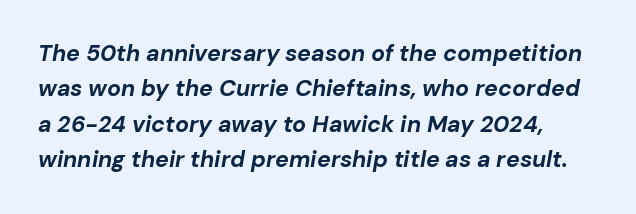
Q: Is the text bold? A: Yes.
Q: Is the text italic (slanted)? A: Yes, it leans right by about 10 degrees.
Q: Is the text underlined? A: No.
Q: Is the spacing between letters normal or unusually wide? A: Normal.
Q: Is the spacing between lines tight, normal or loose? A: Normal.
